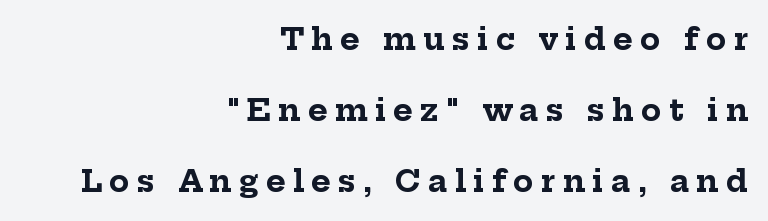
Q: Is the text bold? A: Yes.
Q: Is the text italic (slanted)? A: No, it is upright.
Q: Is the typeface a serif or a sans-serif typeface? A: Serif.
Q: Is the text underlined? A: No.
Q: How is the paragraph aligned? A: Right-aligned.
Q: Is the spacing between letters normal or unusually wide? A: Unusually wide.
Q: Is the spacing between lines tight, normal or loose? A: Loose.
Q: Width (condensed, normal, or wide)? A: Normal.
Q: Stroke contrast? A: Low.
Q: x-height? A: Medium.
Q: Monospaced? A: No.
